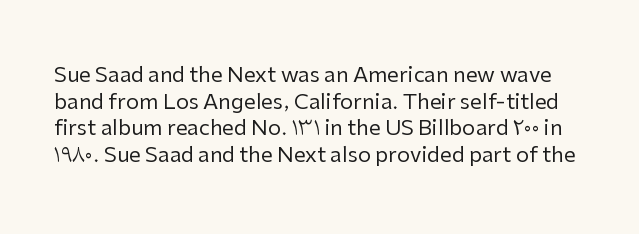
The image shows 21 px text type, upright; set normal line spacing (1.27x), normal letter spacing, not underlined.
